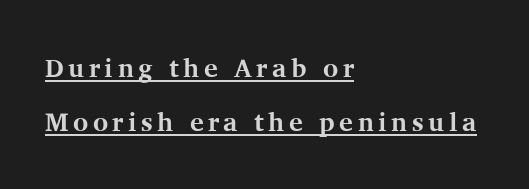
Q: Is the text bold? A: Yes.
Q: Is the text italic (slanted)? A: No, it is upright.
Q: Is the text underlined? A: Yes.
Q: How is the paragraph aligned? A: Left-aligned.
Q: Is the spacing between lines tight, normal or loose? A: Loose.
